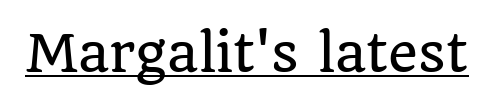
Q: Is the text italic (slanted)? A: No, it is upright.
Q: Is the typeface a serif or a sans-serif typeface? A: Serif.
Q: Is the text underlined? A: Yes.
Q: Is the spacing between letters normal or unusually wide? A: Normal.
Q: Width (condensed, normal, or wide)? A: Normal.
Q: Stroke contrast? A: Low.
Q: x-height? A: Large.
Q: Monospaced? A: No.
